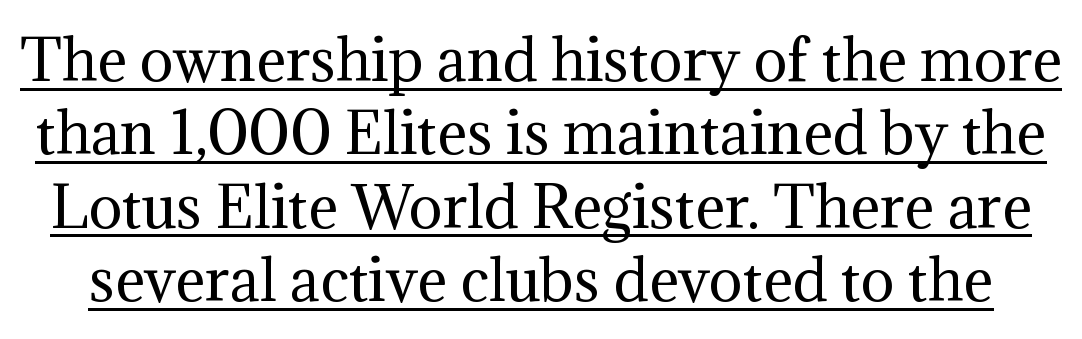
The image shows 56 px regular-weight serif type, upright; set normal line spacing (1.31x), normal letter spacing, underlined; medium stroke contrast and a medium x-height.
